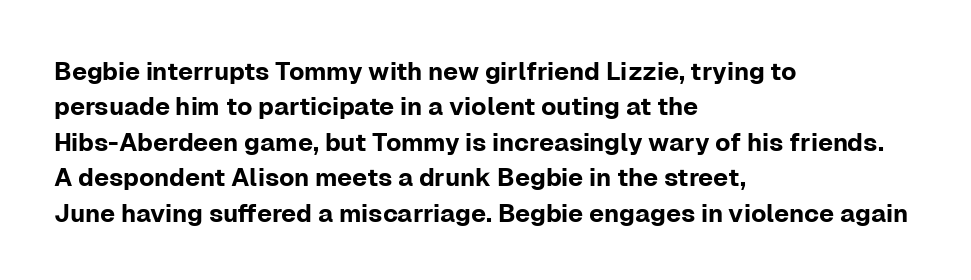
The image shows 25 px text type, upright; set left-aligned, normal line spacing (1.42x), normal letter spacing, not underlined.
